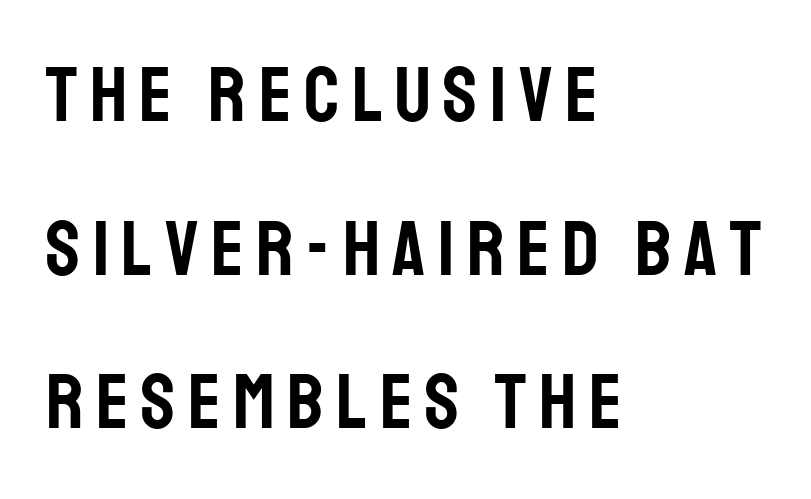
The image shows 78 px condensed sans-serif type, upright; set left-aligned, loose line spacing (1.97x), not underlined; low stroke contrast and a large x-height.
